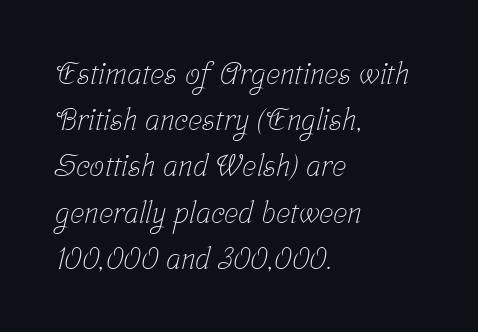
Q: Is the text bold? A: No.
Q: Is the typeface a serif or a sans-serif typeface? A: Serif.
Q: Is the text underlined? A: No.
Q: How is the paragraph aligned? A: Left-aligned.
Q: Is the spacing between letters normal or unusually wide? A: Normal.
Q: Is the spacing between lines tight, normal or loose? A: Normal.
Q: Width (condensed, normal, or wide)? A: Condensed.
Q: Stroke contrast? A: Low.
Q: x-height? A: Medium.
Q: Monospaced? A: No.
